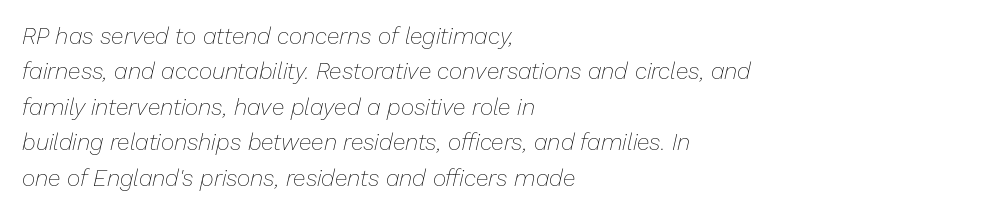
Q: Is the text bold? A: No.
Q: Is the text italic (slanted)? A: Yes, it leans right by about 13 degrees.
Q: Is the text underlined? A: No.
Q: How is the paragraph aligned? A: Left-aligned.
Q: Is the spacing between letters normal or unusually wide? A: Normal.
Q: Is the spacing between lines tight, normal or loose? A: Normal.
